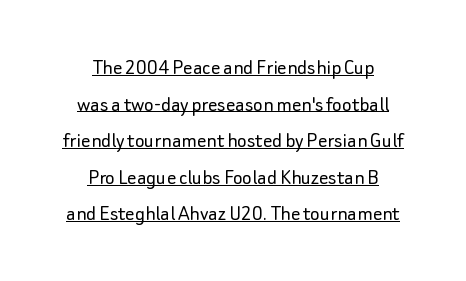
{"italic": "no", "bold": "no", "underline": "yes", "align": "center", "line_spacing": "normal", "line_spacing_ratio": 1.59, "letter_spacing": "normal", "letter_spacing_em": 0.0, "glyph_px": 23}
